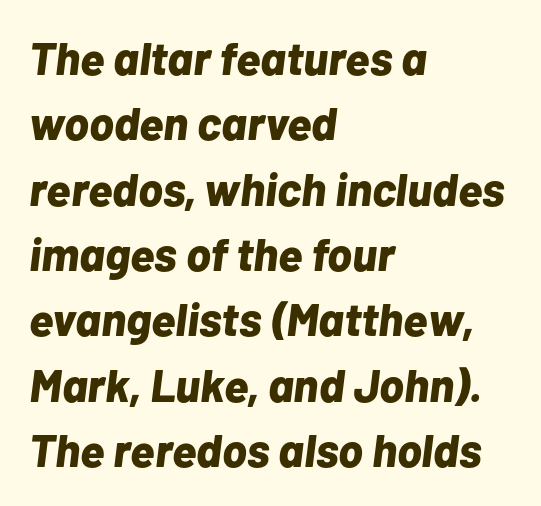
{"italic": "yes", "lean": "right", "slant_degrees": 7, "bold": "yes", "weight": "bold", "width": "normal", "stroke_contrast": "low", "x_height": "medium", "monospaced": "no", "underline": "no", "align": "left", "line_spacing": "normal", "line_spacing_ratio": 1.42, "letter_spacing": "normal", "letter_spacing_em": 0.0, "glyph_px": 46}
